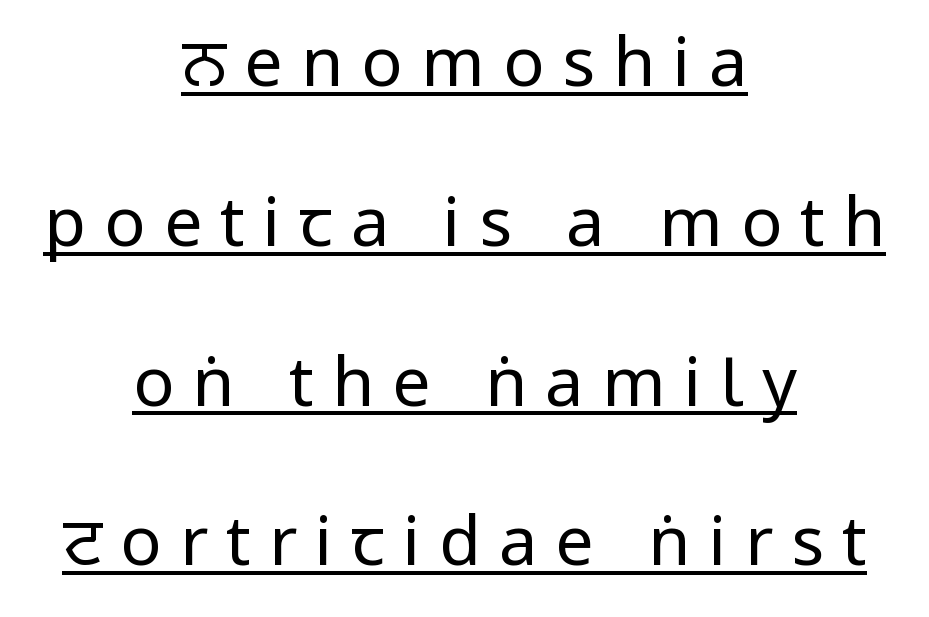
The image shows 68 px regular-weight, condensed sans-serif type, upright; set centered, loose line spacing (2.35x), unusually wide letter spacing (+0.27 em), underlined; low stroke contrast.
